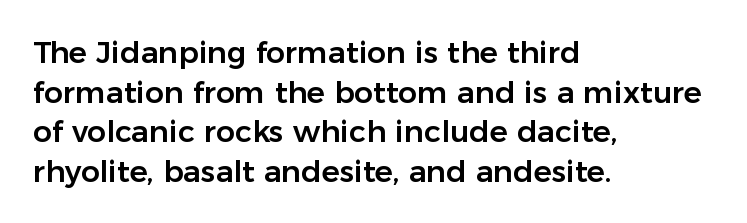
{"serif": "no", "italic": "no", "width": "normal", "stroke_contrast": "low", "x_height": "medium", "monospaced": "no", "underline": "no", "align": "left", "line_spacing": "normal", "line_spacing_ratio": 1.32, "letter_spacing": "normal", "letter_spacing_em": 0.0, "glyph_px": 30}
